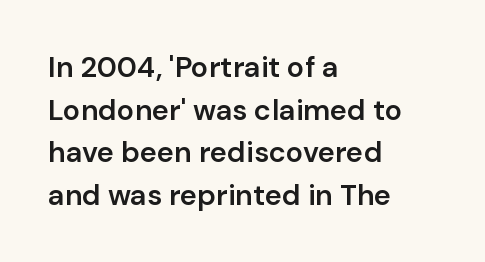
Short and long lines alike share a common starting point at left. The letters stand straight up with perfectly vertical stems. What weight is shown? A semibold, between regular and bold. Standard letterfit; no display-style spreading of the glyphs.
